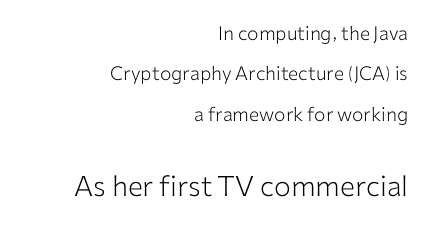
Where is the straight margin? On the right. Does the bottom block carry the larger type? Yes, it does. These lines are composed in type without serifs. What's the leading like? Stretched, with rows far apart.
